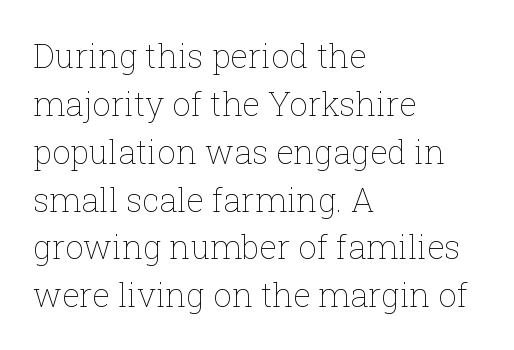
The image shows 33 px thin type, upright; set left-aligned, normal line spacing (1.45x), normal letter spacing, not underlined; low stroke contrast and a medium x-height.
